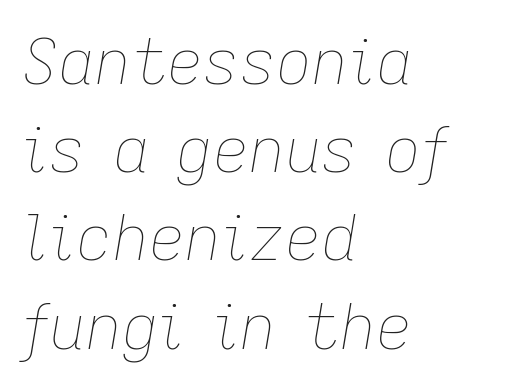
Lines of text with bare space underneath. The glyphs look as if they've been sheared to an angle. The setting favours the left margin, as ordinary paragraphs usually do. Is this a fixed-width face? No — the glyphs have proportional, varying widths. Unbolded letterforms with no extra heft.
